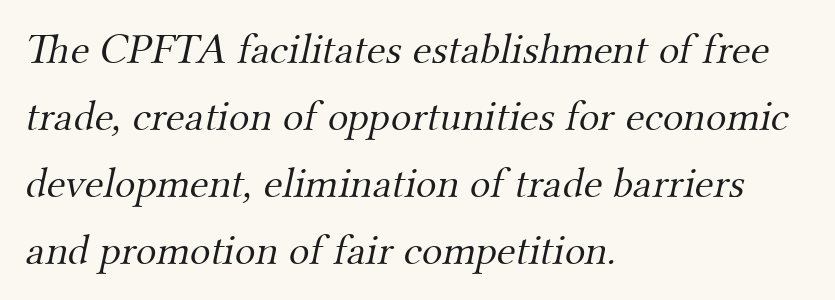
Underlining? Definitely not there. A typesetter would label this face a serif. This rendering uses left alignment, leaving the right contour irregular. Nothing unusual about the tracking: characters are spaced as the font intends.
